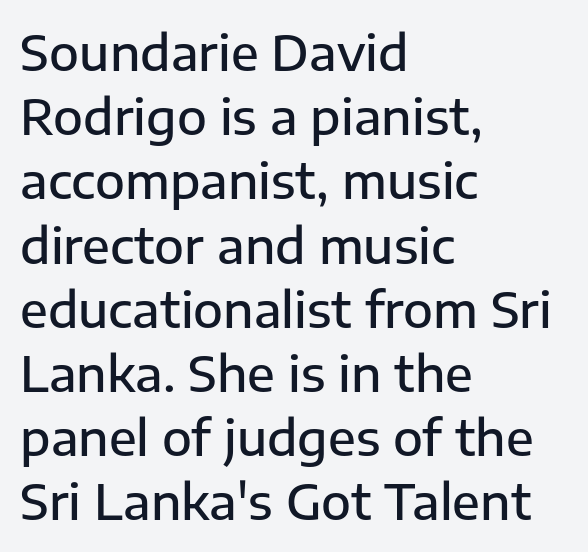
The space beneath each line is pristine and unruled. Horizontal alignment here is leftward, the default for most running prose. Proportional: the letters do not fall into vertical columns. The typesetting leans somewhat heavy: a semibold. Ascenders rise straight up at ninety degrees.
